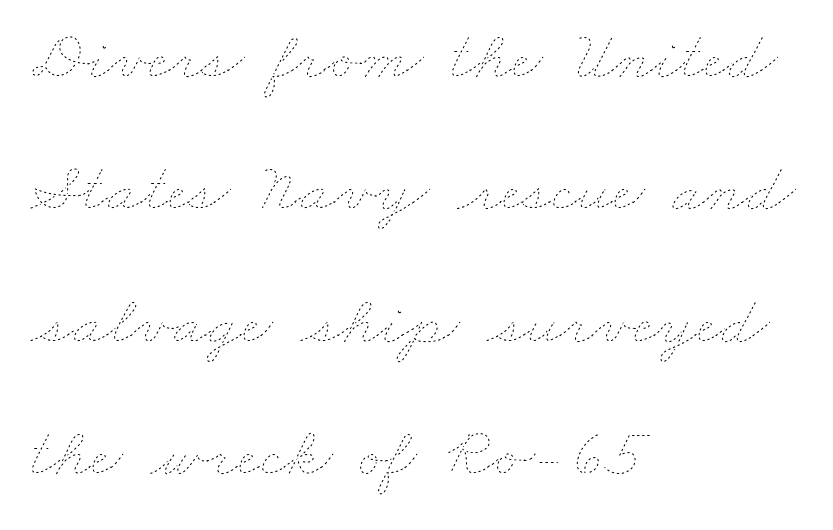
Look at the tracking — it's just the regular setting, nothing added. Lines of text with bare space underneath. A great deal of white space separates one row of letters from the next. A typesetter would call this proportional, since set widths differ per character. Stem width sits at or under what a default text font uses.
